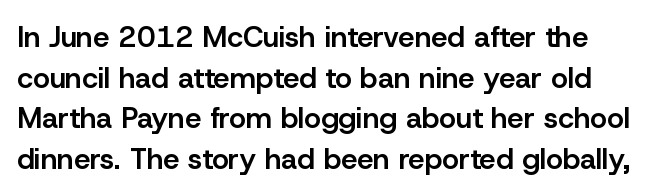
The typeface chosen for these lines omits serifs. A typesetter would call this proportional, since set widths differ per character. What stands out about the letter spacing? Nothing — it is the standard amount. Ordinary non-slanted type is in use. Stems and bowls a touch heavier than normal — semibold.
